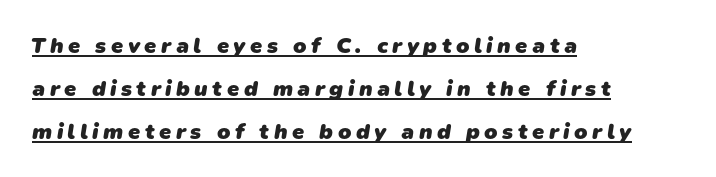
Here the glyphs are tracked loosely, breaking word shapes into spaced letters. Descenders here cross a horizontal rule under the line. Stroke thickness is high; the sample reads as a true bold. Line starts are locked; line ends wander.
